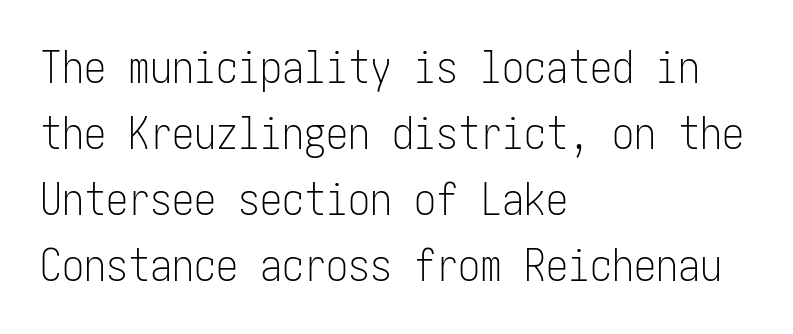
{"serif": "no", "italic": "no", "bold": "no", "weight": "light", "width": "condensed", "stroke_contrast": "low", "x_height": "medium", "underline": "no", "align": "left", "line_spacing": "normal", "line_spacing_ratio": 1.5, "letter_spacing": "normal", "letter_spacing_em": 0.0, "glyph_px": 44}
